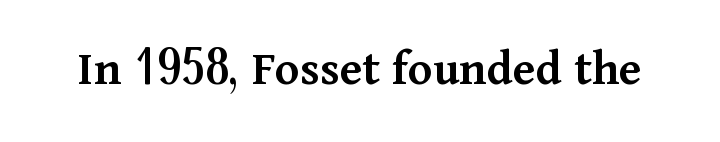
The image shows 51 px semibold serif type, upright; set normal letter spacing, not underlined; medium stroke contrast and a medium x-height.
